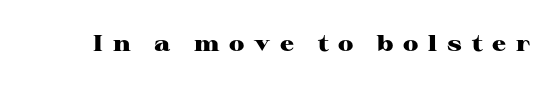
The image shows 22 px bold type, upright; set unusually wide letter spacing (+0.44 em), not underlined.
